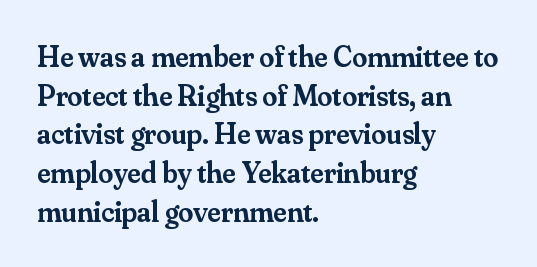
{"serif": "yes", "italic": "no", "bold": "semi", "weight": "semibold", "width": "normal", "stroke_contrast": "medium", "x_height": "small", "monospaced": "no", "underline": "no", "align": "left", "line_spacing": "normal", "line_spacing_ratio": 1.29, "letter_spacing": "normal", "letter_spacing_em": 0.0, "glyph_px": 30}
